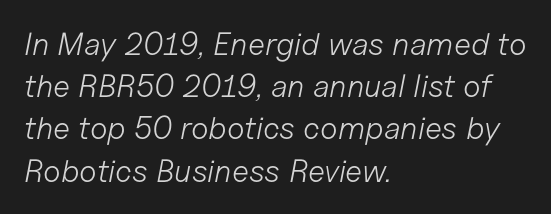
The image shows 32 px light type, italic (leaning right); set left-aligned, normal line spacing (1.32x), normal letter spacing, not underlined; low stroke contrast and a medium x-height.
